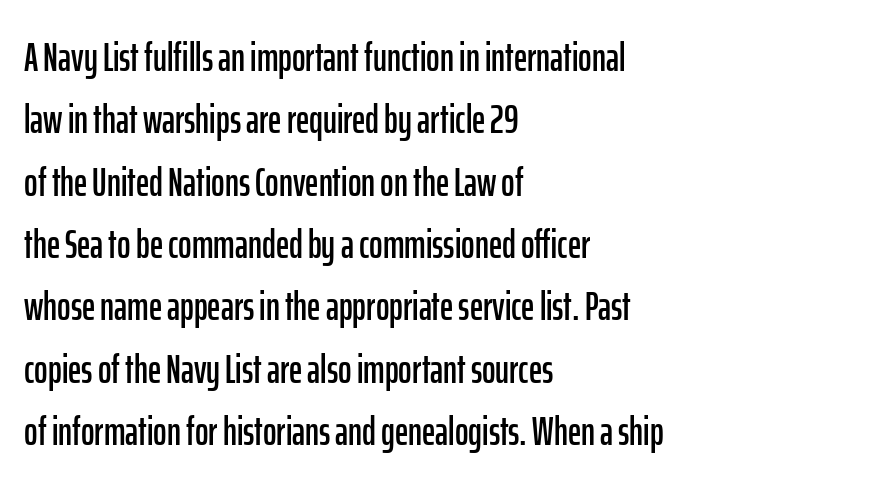
The image shows 41 px condensed sans-serif type, upright; set left-aligned, normal line spacing (1.52x), normal letter spacing, not underlined; low stroke contrast and a medium x-height.
